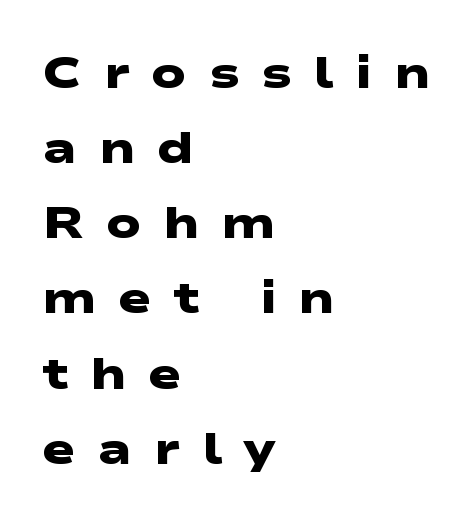
{"serif": "no", "bold": "yes", "weight": "heavy", "width": "wide", "stroke_contrast": "low", "x_height": "medium", "monospaced": "no", "underline": "no", "align": "left", "line_spacing": "normal", "line_spacing_ratio": 1.67, "letter_spacing": "wide", "letter_spacing_em": 0.48, "glyph_px": 45}
